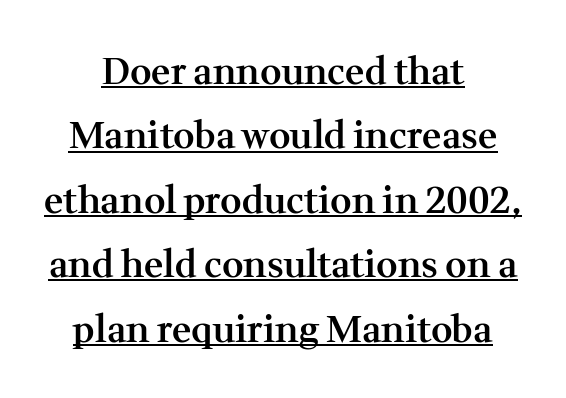
The image shows 37 px semibold serif type, upright; set centered, line spacing 1.74x, normal letter spacing, underlined; medium stroke contrast and a medium x-height.
